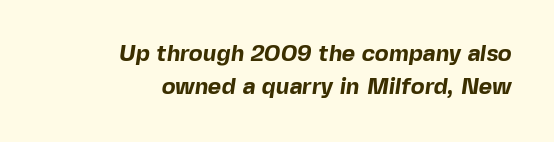
The image shows 23 px bold type; set right-aligned, normal line spacing (1.42x), normal letter spacing, not underlined.
